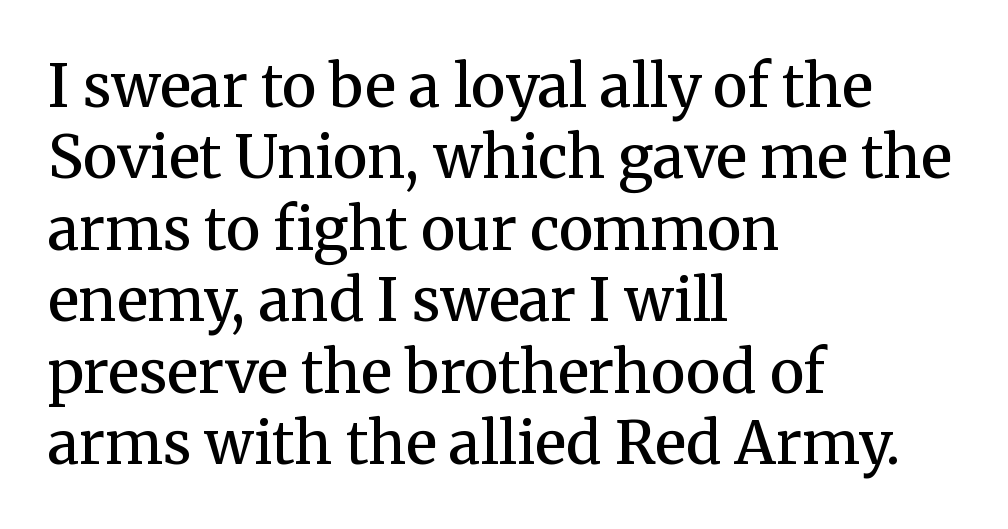
{"serif": "yes", "italic": "no", "bold": "semi", "weight": "semibold", "width": "normal", "stroke_contrast": "medium", "x_height": "medium", "monospaced": "no", "underline": "no", "align": "left", "line_spacing_ratio": 1.21, "letter_spacing": "normal", "letter_spacing_em": 0.0, "glyph_px": 59}
